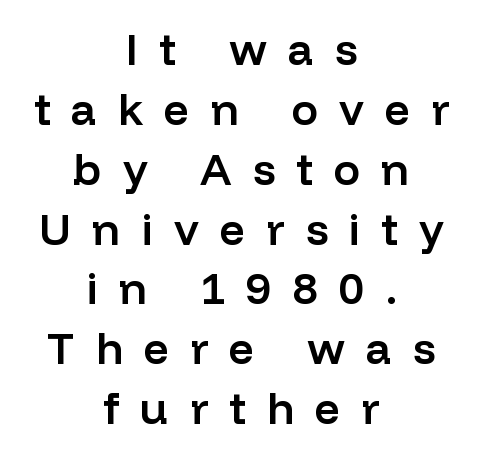
The tracking reads as deliberately expanded to a designer's eye. This sample is center-justified, so both line endings float freely. Every letter is mildly thick-stroked: semibold rather than bold. Regarding leading, the lines here are spaced in the standard way.
